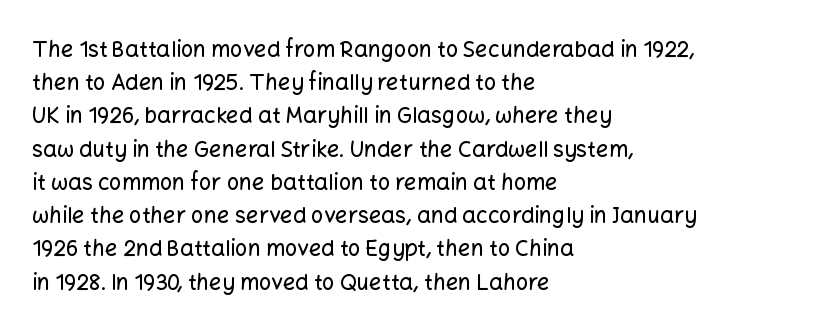
Q: Is the text italic (slanted)? A: No, it is upright.
Q: Is the text underlined? A: No.
Q: How is the paragraph aligned? A: Left-aligned.
Q: Is the spacing between letters normal or unusually wide? A: Normal.
Q: Is the spacing between lines tight, normal or loose? A: Normal.
